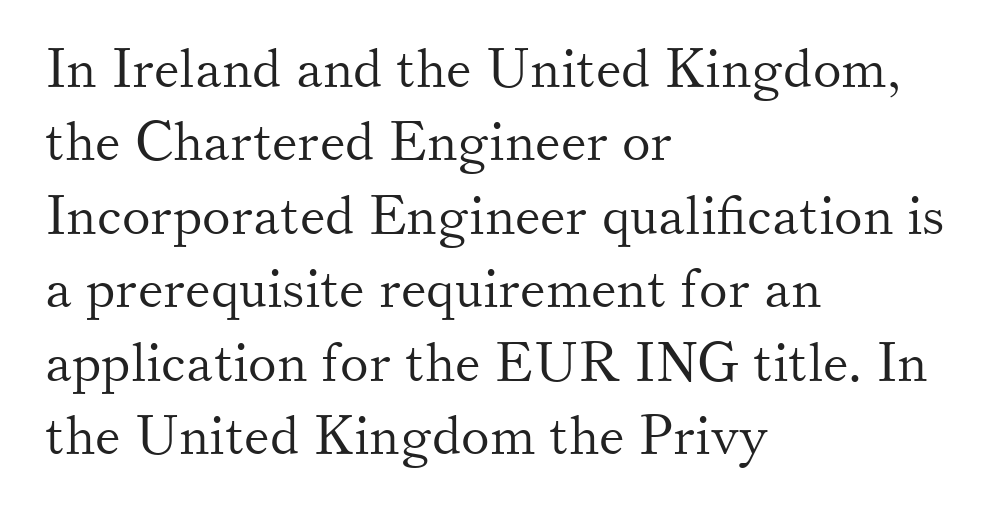
{"serif": "yes", "italic": "no", "bold": "no", "weight": "light", "width": "normal", "stroke_contrast": "medium", "x_height": "small", "monospaced": "no", "underline": "no", "align": "left", "line_spacing": "normal", "line_spacing_ratio": 1.36, "letter_spacing": "normal", "letter_spacing_em": 0.0, "glyph_px": 54}
